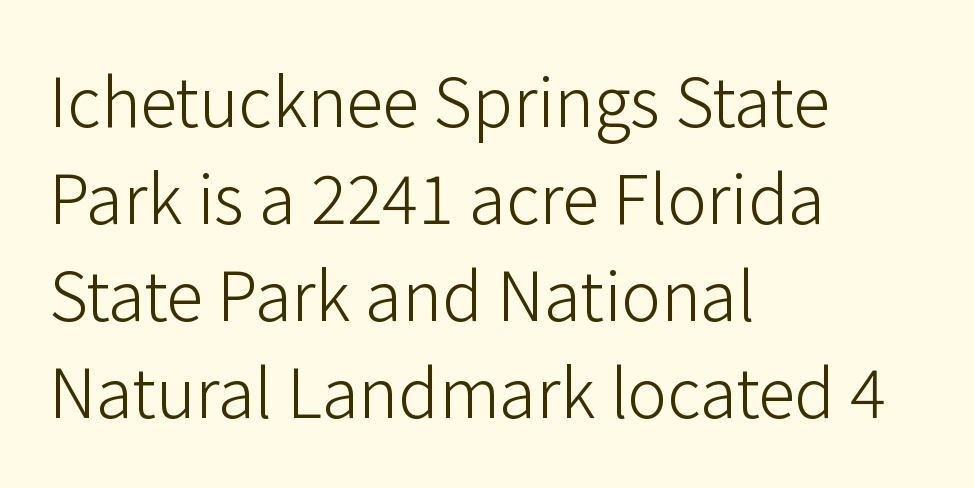
Q: Is the text bold? A: No.
Q: Is the text italic (slanted)? A: No, it is upright.
Q: Is the typeface a serif or a sans-serif typeface? A: Sans-serif.
Q: Is the text underlined? A: No.
Q: How is the paragraph aligned? A: Left-aligned.
Q: Is the spacing between letters normal or unusually wide? A: Normal.
Q: Is the spacing between lines tight, normal or loose? A: Normal.
Q: Width (condensed, normal, or wide)? A: Normal.
Q: Stroke contrast? A: Low.
Q: x-height? A: Medium.
Q: Monospaced? A: No.
